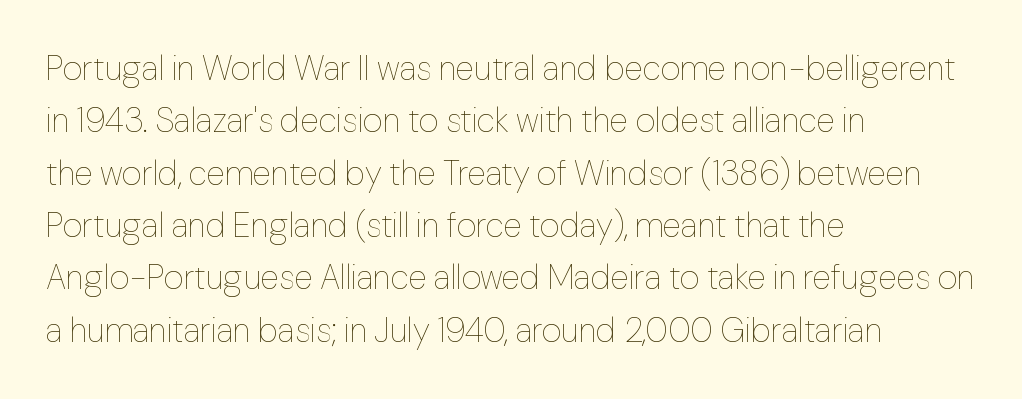
Q: Is the text bold? A: No.
Q: Is the text italic (slanted)? A: No, it is upright.
Q: Is the text underlined? A: No.
Q: How is the paragraph aligned? A: Left-aligned.
Q: Is the spacing between letters normal or unusually wide? A: Normal.
Q: Is the spacing between lines tight, normal or loose? A: Normal.
Q: Width (condensed, normal, or wide)? A: Normal.
Q: Stroke contrast? A: Low.
Q: x-height? A: Medium.
Q: Monospaced? A: No.
